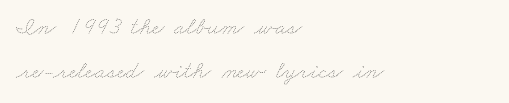
The image shows 25 px text type; set left-aligned, line spacing 1.77x, normal letter spacing, not underlined.
